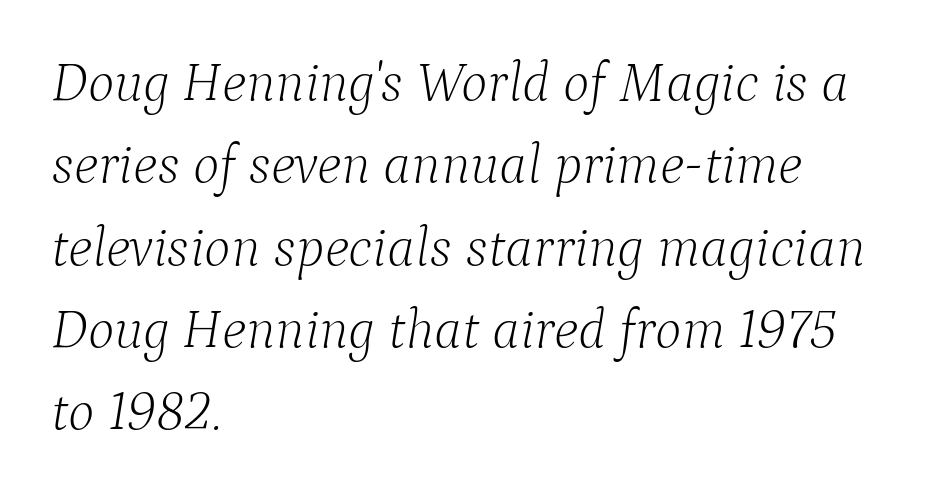
The cut favours lightness, reaching ordinary text weight at its darkest. Designer's note — italics engaged. These lines keep a tight, regular rhythm from letter to letter. Character widths vary here, with narrow letters taking less room than wide ones.
